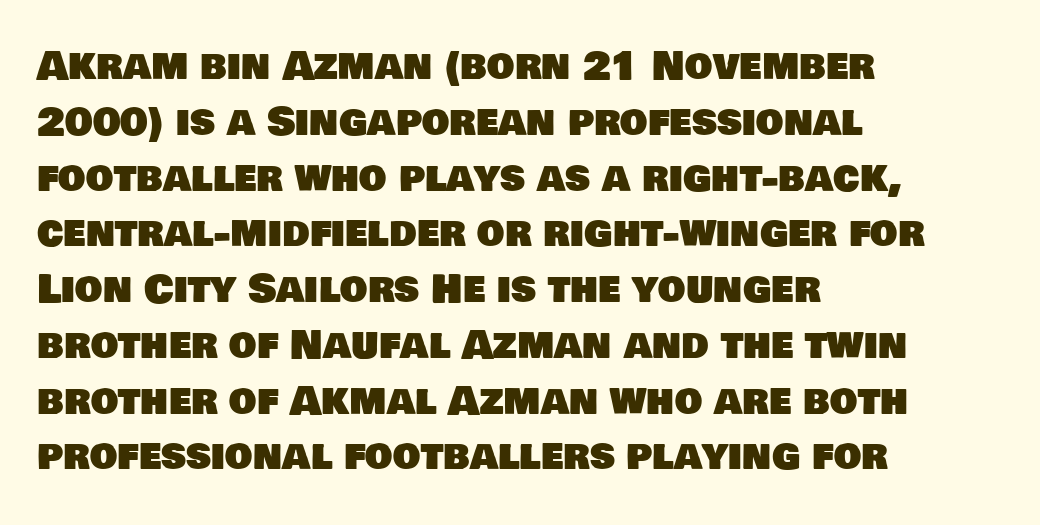
The image shows 39 px sans-serif type; set left-aligned, normal line spacing (1.43x), normal letter spacing, not underlined; low stroke contrast and a large x-height.
